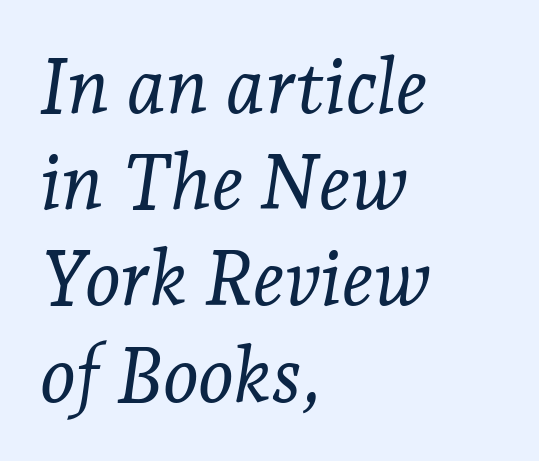
Q: Is the text bold? A: No.
Q: Is the text italic (slanted)? A: Yes, it leans right by about 7 degrees.
Q: Is the typeface a serif or a sans-serif typeface? A: Serif.
Q: Is the text underlined? A: No.
Q: How is the paragraph aligned? A: Left-aligned.
Q: Is the spacing between letters normal or unusually wide? A: Normal.
Q: Is the spacing between lines tight, normal or loose? A: Normal.
Q: Width (condensed, normal, or wide)? A: Normal.
Q: Stroke contrast? A: Low.
Q: x-height? A: Medium.
Q: Monospaced? A: No.
